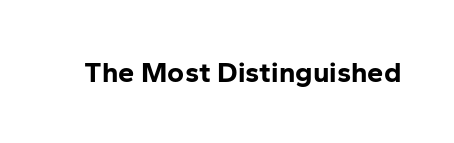
The image shows 29 px bold sans-serif type, upright; set normal letter spacing, not underlined; low stroke contrast and a medium x-height.
